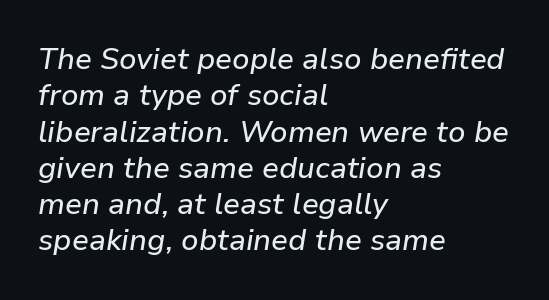
Lines of text with bare space underneath. Spacing verdict: proportional, widths tailored to each character. The horizontal fit of the characters is conventional and even. Alignment: flush left. The text carries the slant typical of an italic or oblique font.
